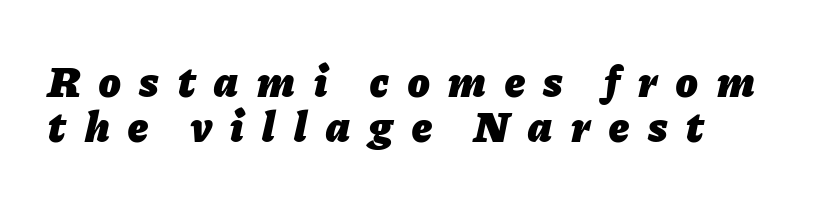
The image shows 44 px heavy type, italic (leaning right); set tight line spacing (1.02x), unusually wide letter spacing (+0.43 em), not underlined; low stroke contrast and a medium x-height.
